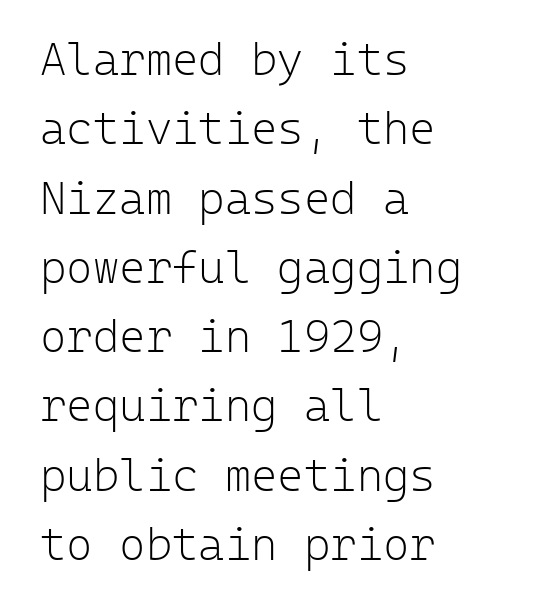
The image shows 45 px light sans-serif type, upright, monospaced; set left-aligned, normal line spacing (1.54x), normal letter spacing, not underlined; low stroke contrast and a medium x-height.
